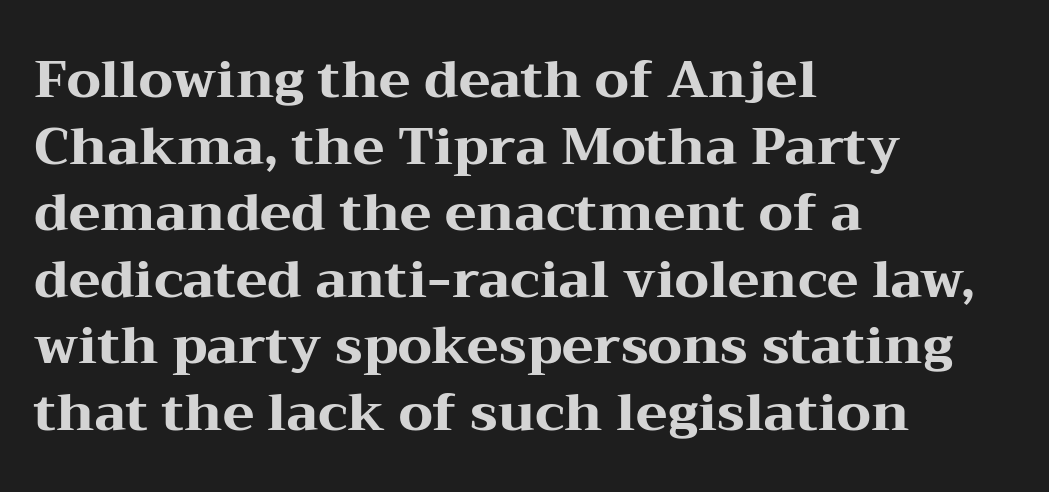
The image shows 52 px heavy, wide serif type, upright; set left-aligned, normal line spacing (1.28x), normal letter spacing, not underlined; medium stroke contrast and a medium x-height.
